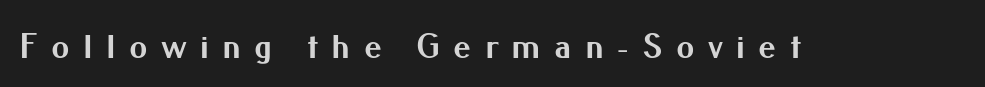
The image shows 36 px bold sans-serif type, upright; set unusually wide letter spacing (+0.37 em), not underlined; medium stroke contrast and a small x-height.
